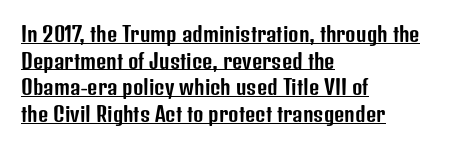
The image shows 20 px text type, upright; set left-aligned, normal line spacing (1.33x), normal letter spacing, underlined.
